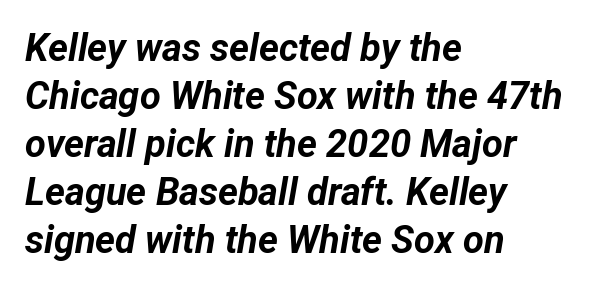
Q: Is the text bold? A: Yes.
Q: Is the text italic (slanted)? A: Yes, it leans right by about 12 degrees.
Q: Is the text underlined? A: No.
Q: How is the paragraph aligned? A: Left-aligned.
Q: Is the spacing between letters normal or unusually wide? A: Normal.
Q: Is the spacing between lines tight, normal or loose? A: Normal.
Q: Width (condensed, normal, or wide)? A: Normal.
Q: Stroke contrast? A: Low.
Q: x-height? A: Medium.
Q: Monospaced? A: No.
